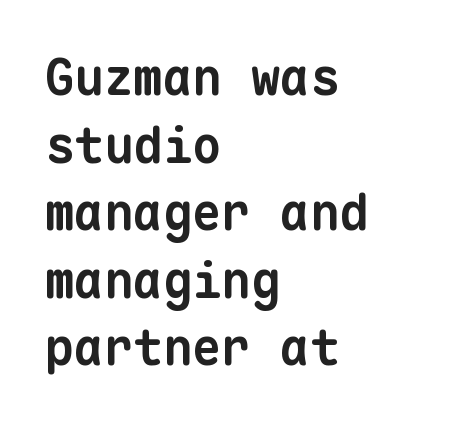
A sans-serif font was chosen for this passage. The face used here is monospaced, like something from a code editor. Tracking value appears to be zero — textbook default spacing. The ragged edge is on the right, which tells us the setting is flush left.
